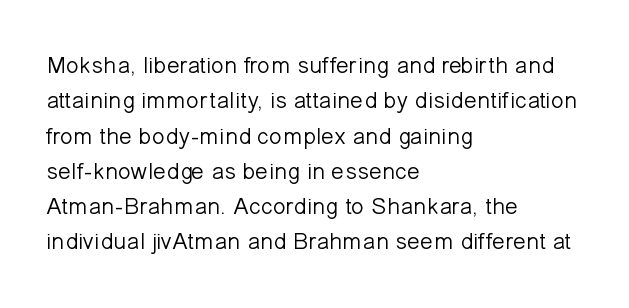
The image shows 24 px text type, upright; set left-aligned, normal line spacing (1.47x), normal letter spacing, not underlined.
